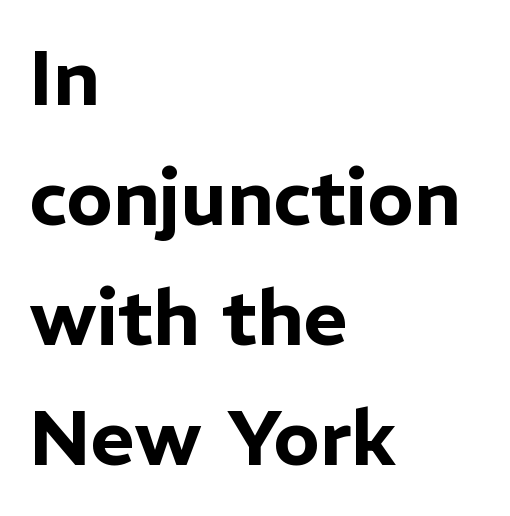
The image shows 77 px sans-serif type, upright; set left-aligned, normal line spacing (1.56x), normal letter spacing, not underlined; low stroke contrast and a medium x-height.
